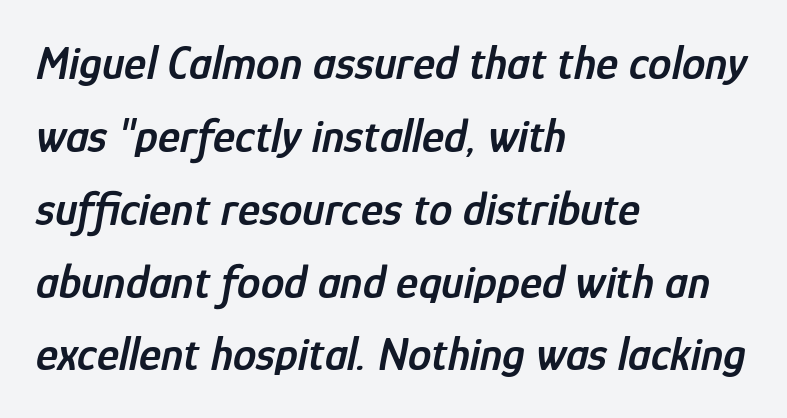
The letters sit at their default tracking, neither squeezed nor spread. Is the type bold? Partly — it's a semibold, heavier than regular but not fully bold. You can tell it's italic because the verticals aren't actually vertical. Spacing verdict: proportional, widths tailored to each character. The foot of each line stays bare and open. Leftover space on each line is placed entirely after the last word.
